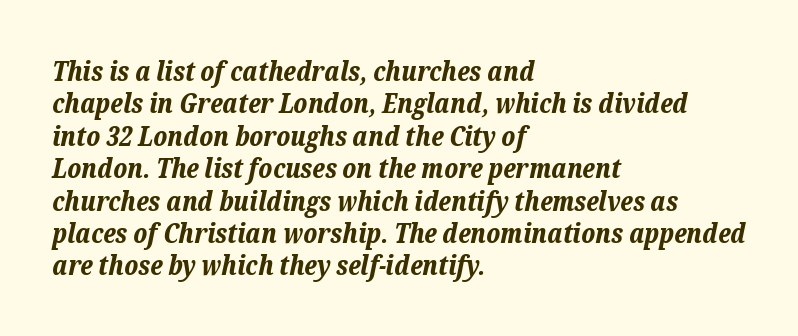
The image shows 27 px bold type, italic (leaning right); set left-aligned, line spacing 1.2x, normal letter spacing, not underlined.
